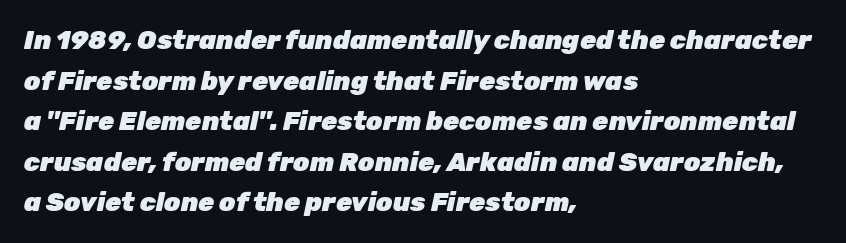
{"italic": "yes", "lean": "right", "slant_degrees": 12, "bold": "yes", "underline": "no", "align": "left", "line_spacing": "normal", "line_spacing_ratio": 1.56, "letter_spacing": "normal", "letter_spacing_em": 0.0, "glyph_px": 26}
